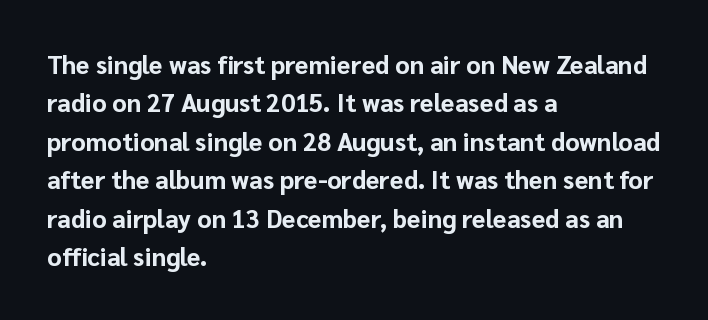
Here the glyphs are tracked normally, forming tight word shapes. Does the weight exceed regular? Yes, all the way to bold. The text block is weighted toward the left margin, trailing off unevenly rightward. Style check: upright. Notice how descenders clear the ascenders below comfortably — that's standard leading. Glance below the letters and you will spot only blank space.
